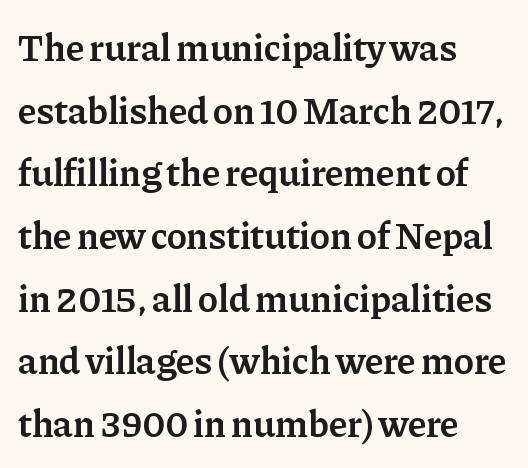
The image shows 38 px semibold serif type, upright; set left-aligned, normal line spacing (1.65x), normal letter spacing, not underlined; low stroke contrast and a medium x-height.
